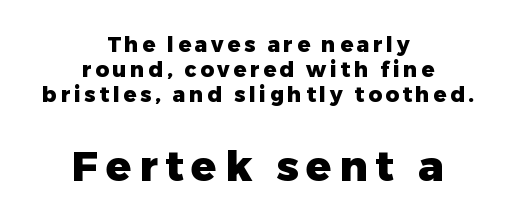
The image shows 42 px heavy sans-serif type, upright; set centered, line spacing 1.19x, not underlined; the second (bottom) block is 2.0x larger; low stroke contrast and a medium x-height.
